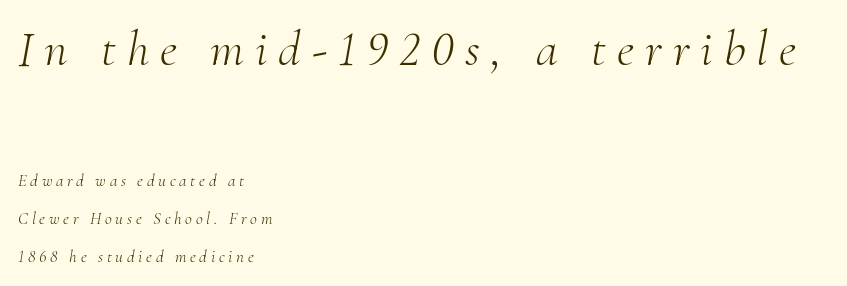
Q: Is the text bold? A: No.
Q: Is the text italic (slanted)? A: Yes, it leans right by about 10 degrees.
Q: Is the typeface a serif or a sans-serif typeface? A: Serif.
Q: Is the text underlined? A: No.
Q: How is the paragraph aligned? A: Left-aligned.
Q: Is the spacing between letters normal or unusually wide? A: Unusually wide.
Q: Is the spacing between lines tight, normal or loose? A: Loose.
Q: Which block of text is set in a larger size, the first (top) or the second (bottom)? A: The first (top) one.
Q: Width (condensed, normal, or wide)? A: Normal.
Q: Stroke contrast? A: Medium.
Q: x-height? A: Small.
Q: Monospaced? A: No.
